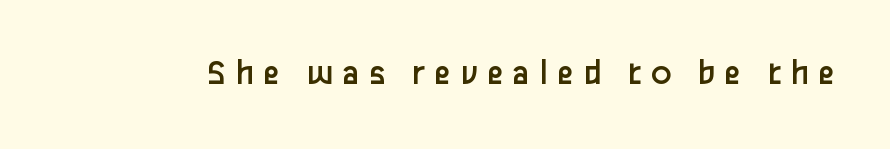
{"serif": "no", "italic": "no", "bold": "no", "weight": "regular", "width": "normal", "stroke_contrast": "low", "x_height": "medium", "monospaced": "no", "underline": "no", "letter_spacing": "wide", "letter_spacing_em": 0.24, "glyph_px": 38}
